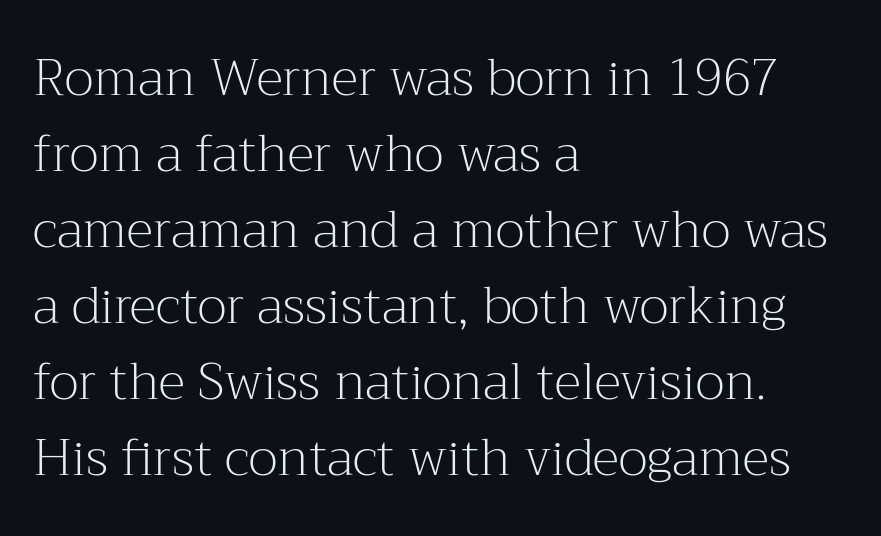
Q: Is the text bold? A: No.
Q: Is the text italic (slanted)? A: No, it is upright.
Q: Is the typeface a serif or a sans-serif typeface? A: Serif.
Q: Is the text underlined? A: No.
Q: How is the paragraph aligned? A: Left-aligned.
Q: Is the spacing between letters normal or unusually wide? A: Normal.
Q: Is the spacing between lines tight, normal or loose? A: Normal.
Q: Width (condensed, normal, or wide)? A: Normal.
Q: Stroke contrast? A: Medium.
Q: x-height? A: Medium.
Q: Monospaced? A: No.
